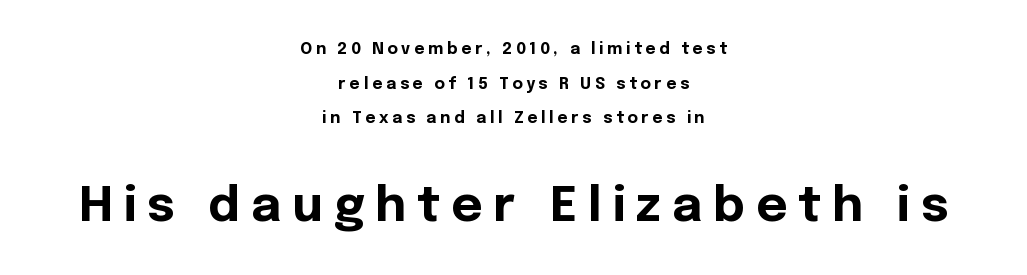
Clear beneath every line of the passage. This sample uses expanded letter spacing, leaving extra air between glyphs. Each line is balanced around a shared central axis. Bold? Absolutely — the strokes are thick and heavy. Is there any slant? The stems are plumb.
